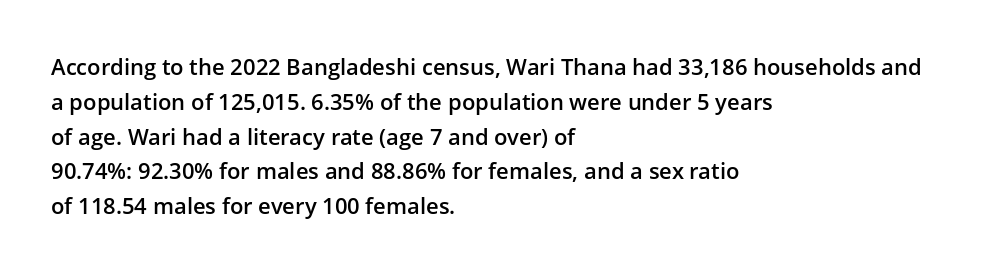
Q: Is the text bold? A: Semi-bold.
Q: Is the text italic (slanted)? A: No, it is upright.
Q: Is the text underlined? A: No.
Q: How is the paragraph aligned? A: Left-aligned.
Q: Is the spacing between letters normal or unusually wide? A: Normal.
Q: Is the spacing between lines tight, normal or loose? A: Normal.
